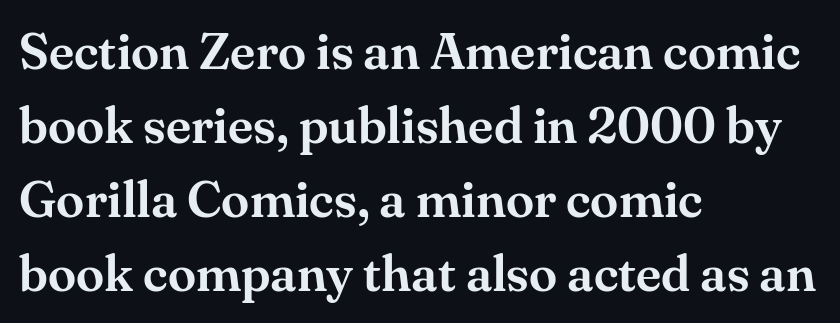
The image shows 51 px serif type, upright; set left-aligned, normal line spacing (1.45x), normal letter spacing, not underlined; medium stroke contrast and a small x-height.
